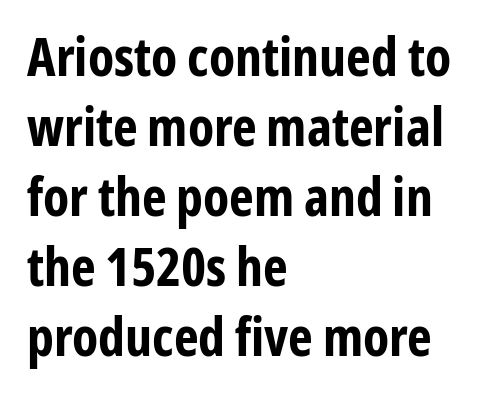
The image shows 53 px bold, condensed sans-serif type, upright; set left-aligned, normal line spacing (1.32x), normal letter spacing, not underlined; low stroke contrast and a medium x-height.
